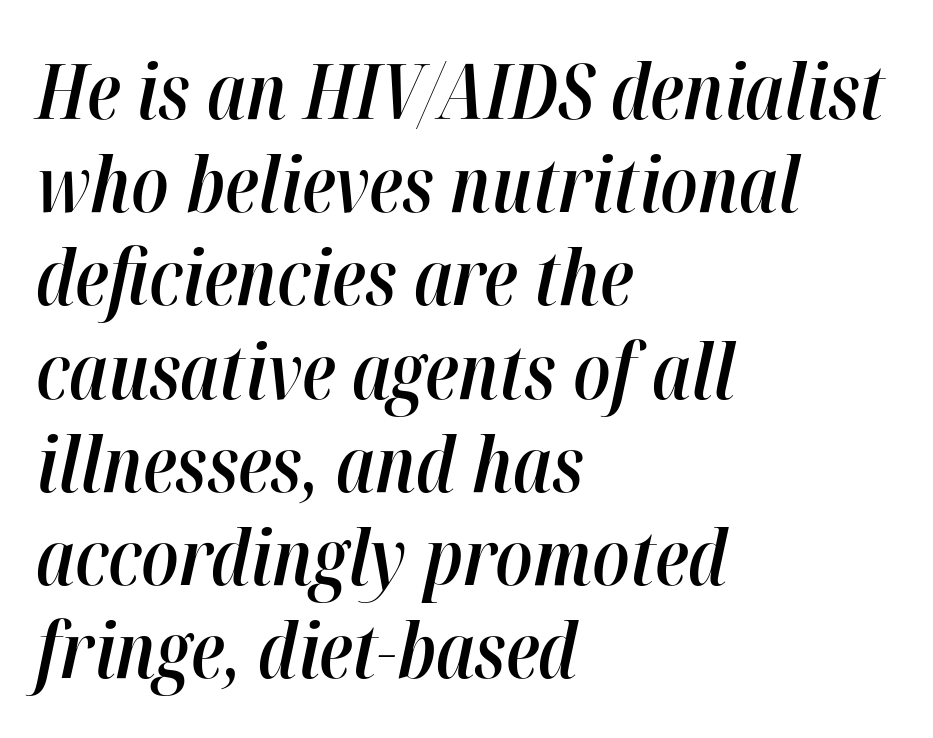
The image shows 77 px semibold, condensed type, italic (leaning right); set left-aligned, line spacing 1.21x, normal letter spacing, not underlined; high stroke contrast and a medium x-height.
